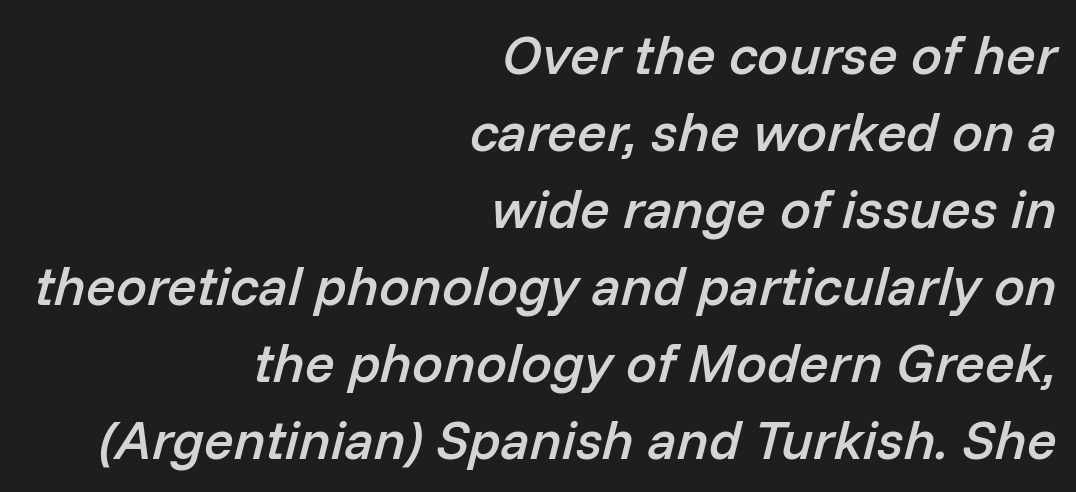
{"italic": "yes", "lean": "right", "slant_degrees": 14, "bold": "semi", "weight": "semibold", "width": "normal", "stroke_contrast": "low", "x_height": "medium", "monospaced": "no", "underline": "no", "align": "right", "line_spacing": "normal", "line_spacing_ratio": 1.4, "letter_spacing": "normal", "letter_spacing_em": 0.0, "glyph_px": 55}
